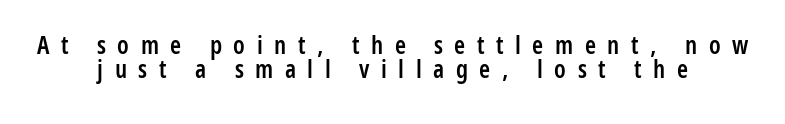
The letterforms stand isolated, each surrounded by extra space. Notice how descenders almost collide with the ascenders below — that's tight leading. The letters stand upright; this is a roman face. Each glyph is drawn with semibold strokes, heavier than normal yet not fully bold. Check under the words: just untouched page. Reading down the block, each line starts at a different indent, mirrored at its end.
